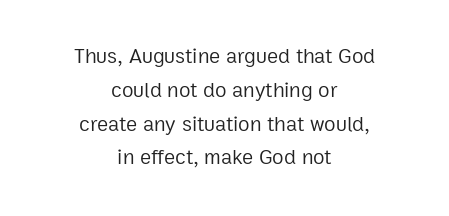
The image shows 21 px text type, upright; set centered, normal line spacing (1.61x), normal letter spacing, not underlined.
